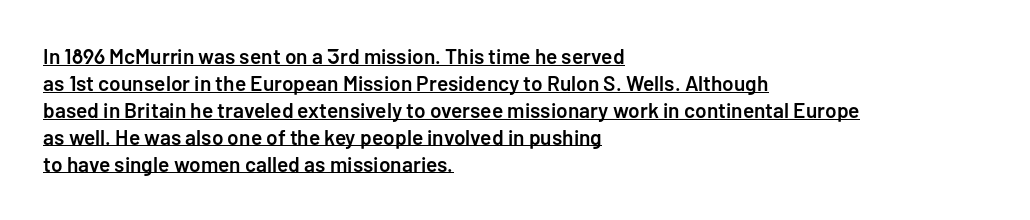
{"italic": "no", "bold": "semi", "underline": "yes", "align": "left", "line_spacing": "normal", "line_spacing_ratio": 1.28, "letter_spacing": "normal", "letter_spacing_em": 0.0, "glyph_px": 21}
